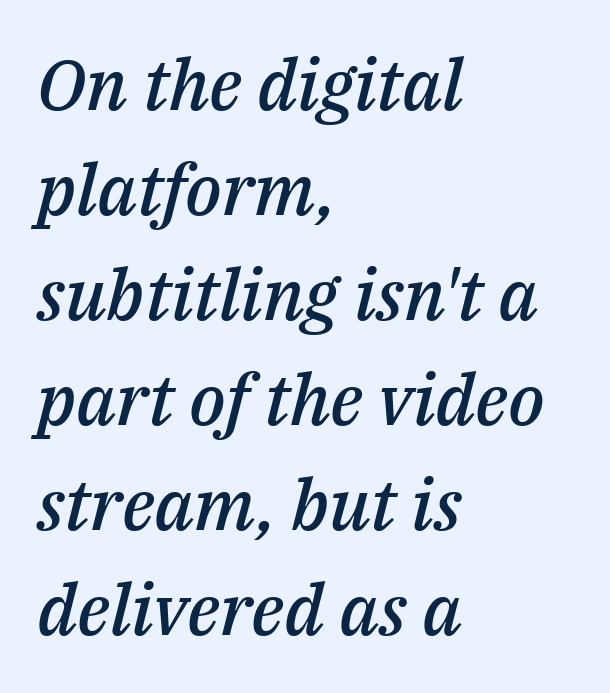
{"italic": "yes", "lean": "right", "slant_degrees": 14, "bold": "semi", "weight": "semibold", "width": "normal", "stroke_contrast": "medium", "x_height": "medium", "monospaced": "no", "underline": "no", "align": "left", "line_spacing": "normal", "line_spacing_ratio": 1.48, "letter_spacing": "normal", "letter_spacing_em": 0.0, "glyph_px": 71}
